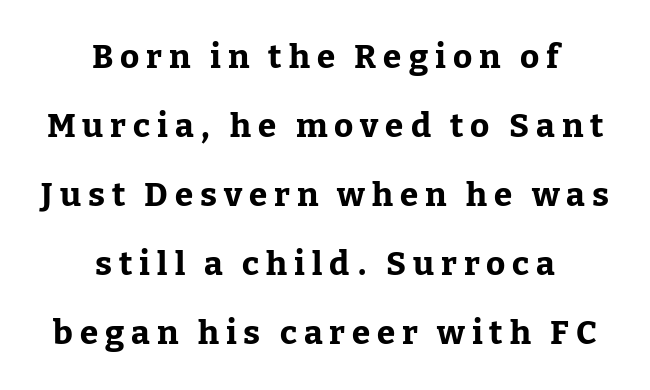
The paragraph has two soft edges and a firm central axis. Honestly, the letter spacing is so wide it's the main thing you notice. Unmarked baselines from the first word to the last. Vertical strokes here are truly vertical.
